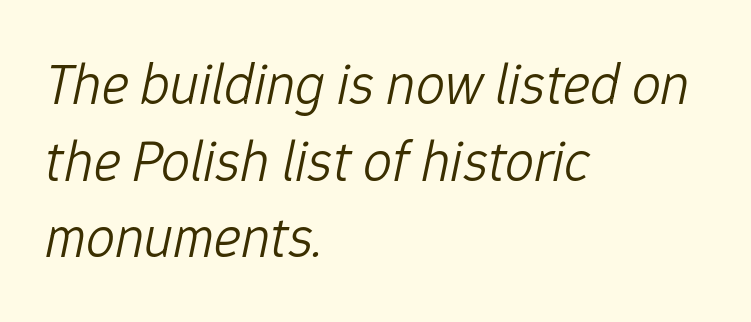
Q: Is the text bold? A: No.
Q: Is the text italic (slanted)? A: Yes, it leans right by about 12 degrees.
Q: Is the text underlined? A: No.
Q: How is the paragraph aligned? A: Left-aligned.
Q: Is the spacing between letters normal or unusually wide? A: Normal.
Q: Is the spacing between lines tight, normal or loose? A: Normal.
Q: Width (condensed, normal, or wide)? A: Normal.
Q: Stroke contrast? A: Low.
Q: x-height? A: Medium.
Q: Monospaced? A: No.
